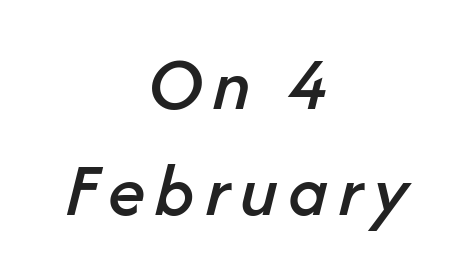
Looks like regular typesetting: each glyph gets only the width it needs. Alignment: centered. Interline gaps are of average width in this sample. Descenders hang freely into open space. The text carries the slant typical of an italic or oblique font.
